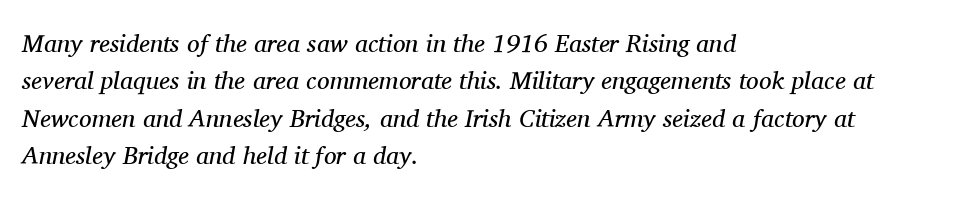
The image shows 25 px text type, italic (leaning right); set left-aligned, normal line spacing (1.5x), normal letter spacing, not underlined.
